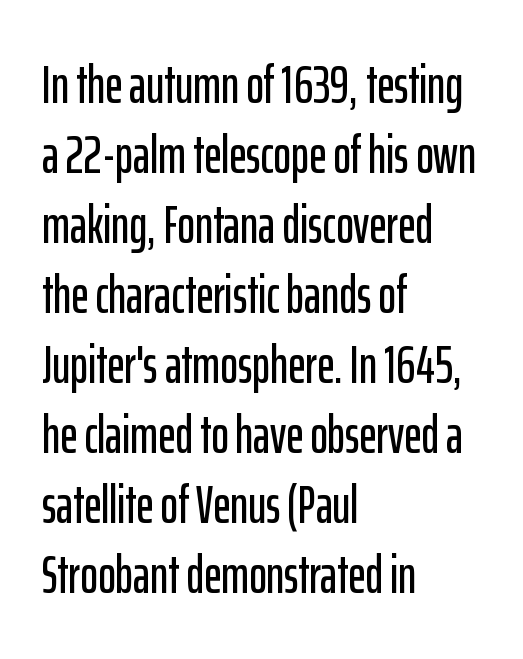
Q: Is the text italic (slanted)? A: No, it is upright.
Q: Is the typeface a serif or a sans-serif typeface? A: Sans-serif.
Q: Is the text underlined? A: No.
Q: How is the paragraph aligned? A: Left-aligned.
Q: Is the spacing between letters normal or unusually wide? A: Normal.
Q: Is the spacing between lines tight, normal or loose? A: Normal.
Q: Width (condensed, normal, or wide)? A: Condensed.
Q: Stroke contrast? A: Low.
Q: x-height? A: Medium.
Q: Monospaced? A: No.
